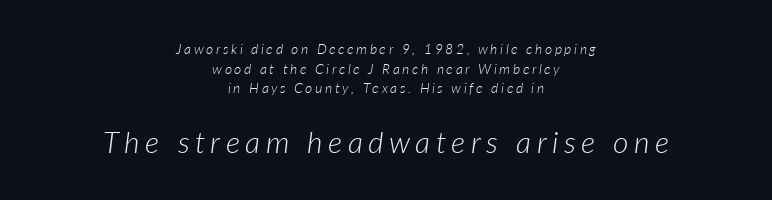
Summary of weight: not heavy and not bold. The paragraph has two soft edges and a firm central axis. Leading: standard. Slanted lettering throughout. This sample has the flowing, uneven cadence of proportional lettering. Type without underlining.
